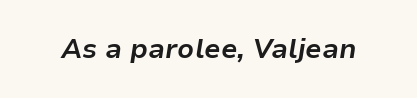
Each word holds together tightly as a unit, with standard inter-letter gaps. How heavy is the stroke? Heavy — this is a bold. These lines were composed using italics. Nobody drew a line under any word here.
